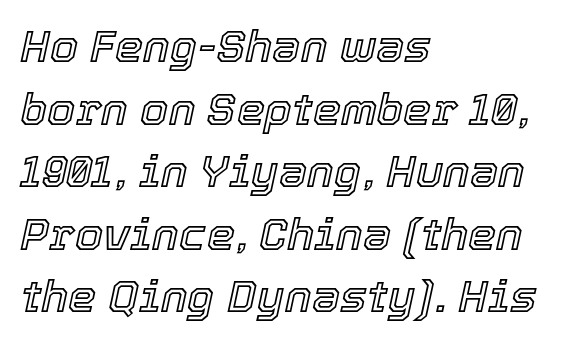
Q: Is the text italic (slanted)? A: Yes, it leans right by about 12 degrees.
Q: Is the text underlined? A: No.
Q: How is the paragraph aligned? A: Left-aligned.
Q: Is the spacing between letters normal or unusually wide? A: Normal.
Q: Is the spacing between lines tight, normal or loose? A: Normal.
Q: Width (condensed, normal, or wide)? A: Normal.
Q: x-height? A: Medium.
Q: Monospaced? A: No.
